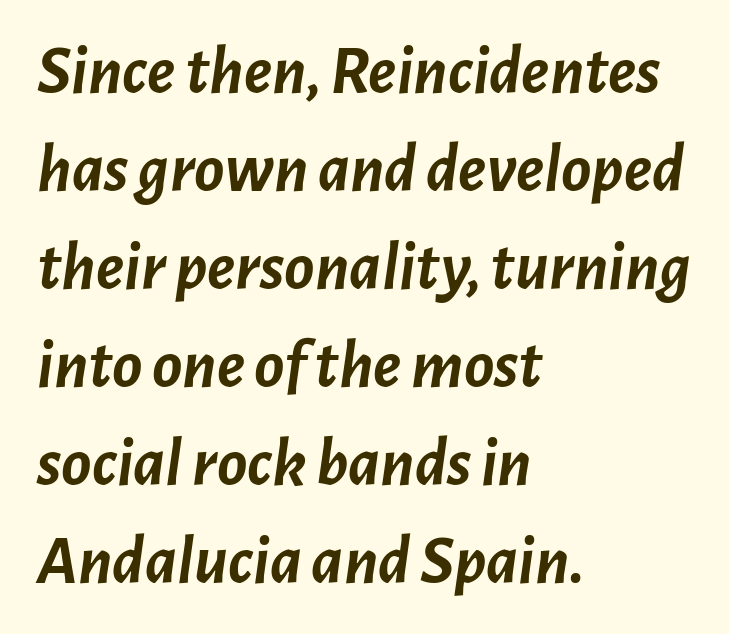
The image shows 70 px semibold type, italic (leaning right); set left-aligned, normal line spacing (1.4x), normal letter spacing, not underlined; low stroke contrast and a medium x-height.
